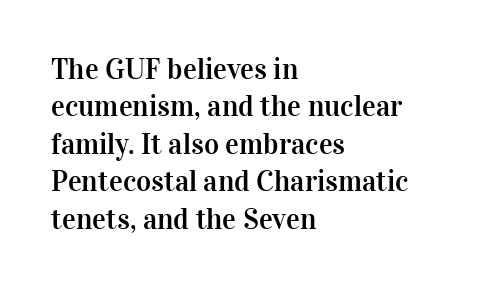
{"serif": "yes", "italic": "no", "width": "normal", "stroke_contrast": "high", "x_height": "medium", "monospaced": "no", "underline": "no", "align": "left", "line_spacing": "normal", "line_spacing_ratio": 1.29, "letter_spacing": "normal", "letter_spacing_em": 0.0, "glyph_px": 29}
